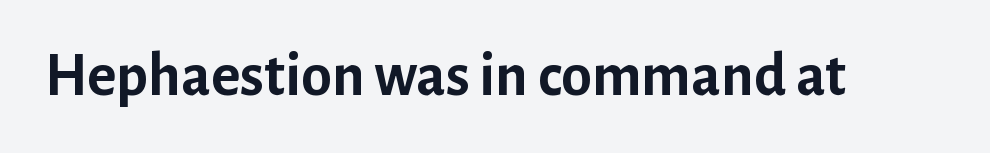
{"serif": "no", "italic": "no", "bold": "yes", "weight": "semibold", "width": "normal", "stroke_contrast": "low", "x_height": "medium", "monospaced": "no", "underline": "no", "letter_spacing": "normal", "letter_spacing_em": 0.0, "glyph_px": 62}
